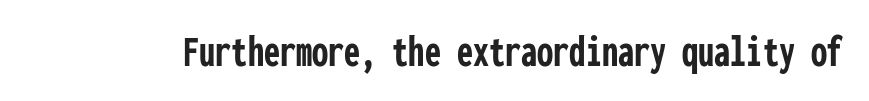
Looks like terminal output: every glyph gets an equal slot. Spacing between characters is what you'd get straight out of the box. Unlike italic type, these characters show no tilt at all. Look at the bottom of the vertical strokes: they stop flat, with no serifs. Bold? Absolutely — the strokes are thick and heavy.
